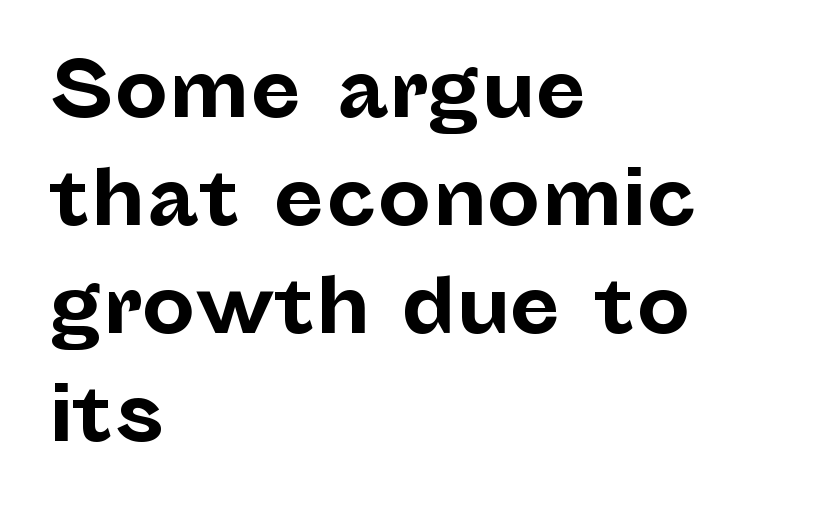
These lines are set flush left with a ragged right edge. The passage shown stacks its lines at a standard gap. A typesetter would mark this as roman, not italic. The type family on display is of the sans-serif kind. Varying glyph widths throughout — classic text-font behaviour. The zone under the glyphs is completely vacant.
